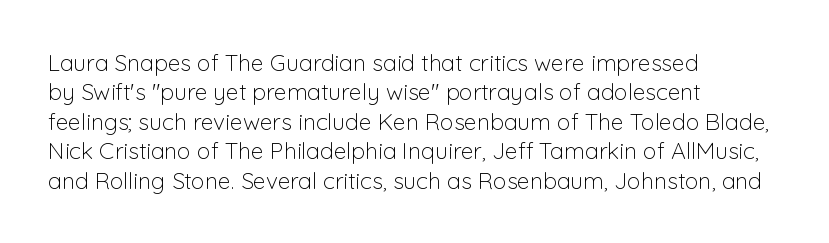
Q: Is the text bold? A: No.
Q: Is the text italic (slanted)? A: No, it is upright.
Q: Is the text underlined? A: No.
Q: How is the paragraph aligned? A: Left-aligned.
Q: Is the spacing between letters normal or unusually wide? A: Normal.
Q: Is the spacing between lines tight, normal or loose? A: Normal.
